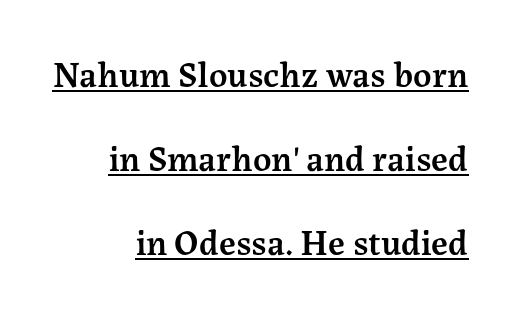
Q: Is the text bold? A: Semi-bold.
Q: Is the text italic (slanted)? A: No, it is upright.
Q: Is the typeface a serif or a sans-serif typeface? A: Serif.
Q: Is the text underlined? A: Yes.
Q: How is the paragraph aligned? A: Right-aligned.
Q: Is the spacing between letters normal or unusually wide? A: Normal.
Q: Is the spacing between lines tight, normal or loose? A: Loose.
Q: Width (condensed, normal, or wide)? A: Normal.
Q: Stroke contrast? A: Medium.
Q: x-height? A: Medium.
Q: Monospaced? A: No.
